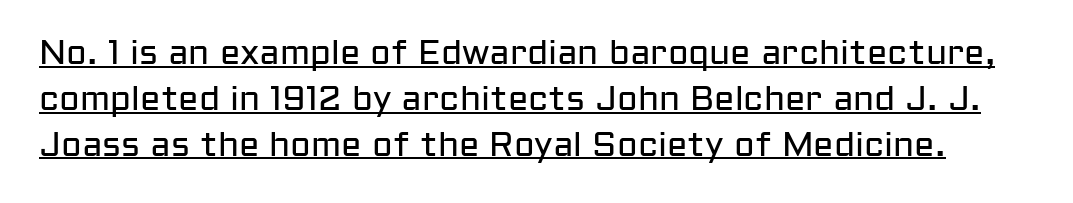
The image shows 34 px regular-weight sans-serif type, upright; set normal line spacing (1.35x), normal letter spacing, underlined; low stroke contrast and a medium x-height.
